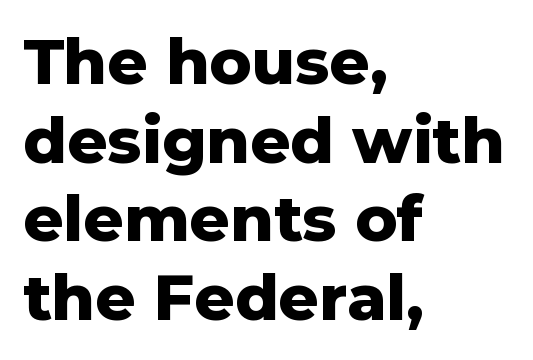
The image shows 63 px heavy sans-serif type, upright; set left-aligned, normal line spacing (1.25x), normal letter spacing, not underlined; low stroke contrast and a medium x-height.
